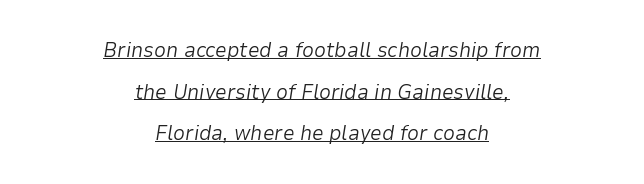
{"italic": "yes", "lean": "right", "slant_degrees": 9, "bold": "no", "underline": "yes", "align": "center", "line_spacing": "loose", "line_spacing_ratio": 1.98, "letter_spacing": "normal", "letter_spacing_em": 0.0, "glyph_px": 21}
